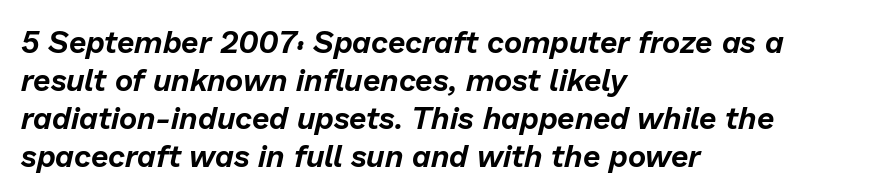
The image shows 31 px text type, italic (leaning right); set left-aligned, line spacing 1.23x, normal letter spacing, not underlined; low stroke contrast and a medium x-height.
